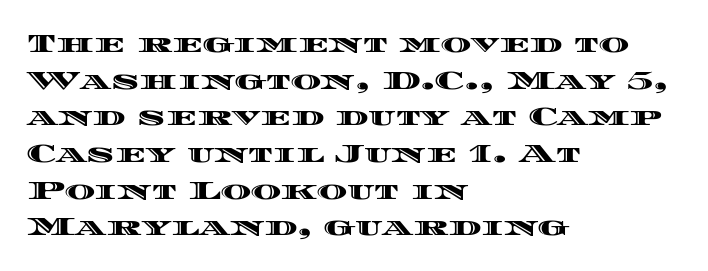
The image shows 26 px text type, upright; set left-aligned, normal line spacing (1.41x), normal letter spacing, not underlined.
